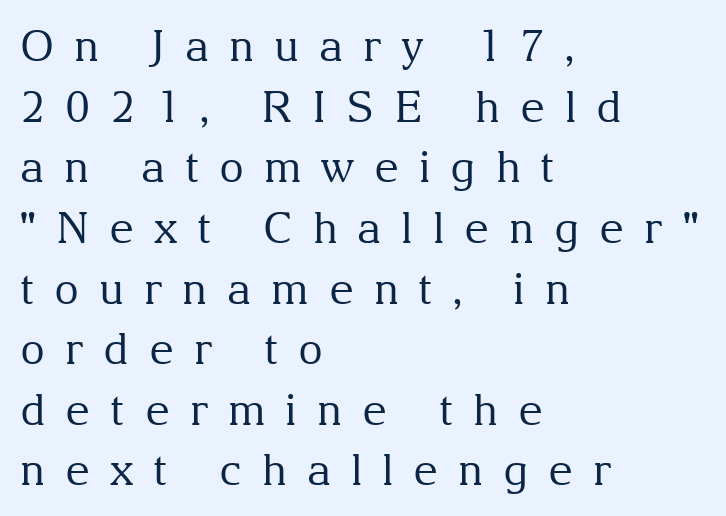
The gap between lines stays unmarked. Leftover space on each line is placed entirely after the last word. These lines sit exactly where default settings would place them. Unbolded letterforms with no extra heft. Words appear elongated and porous because spacing is wide. The designer went with a serif here, giving each stem small feet.
